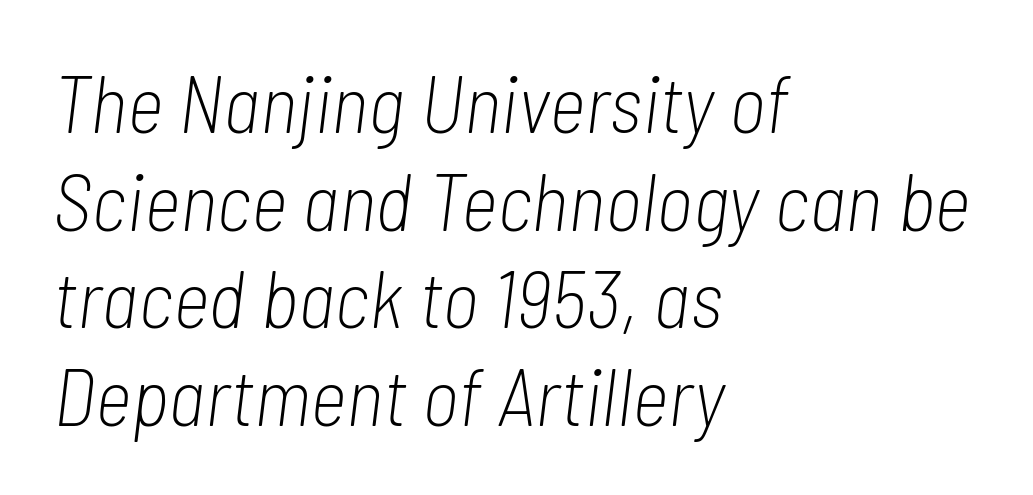
The image shows 80 px light, condensed type, italic (leaning right); set left-aligned, line spacing 1.22x, normal letter spacing, not underlined; low stroke contrast and a medium x-height.
